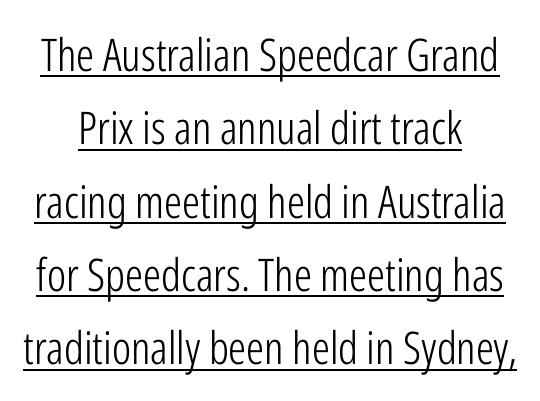
Q: Is the text bold? A: No.
Q: Is the text italic (slanted)? A: No, it is upright.
Q: Is the typeface a serif or a sans-serif typeface? A: Sans-serif.
Q: Is the text underlined? A: Yes.
Q: Is the spacing between letters normal or unusually wide? A: Normal.
Q: Is the spacing between lines tight, normal or loose? A: Normal.
Q: Width (condensed, normal, or wide)? A: Condensed.
Q: Stroke contrast? A: Low.
Q: x-height? A: Medium.
Q: Monospaced? A: No.
